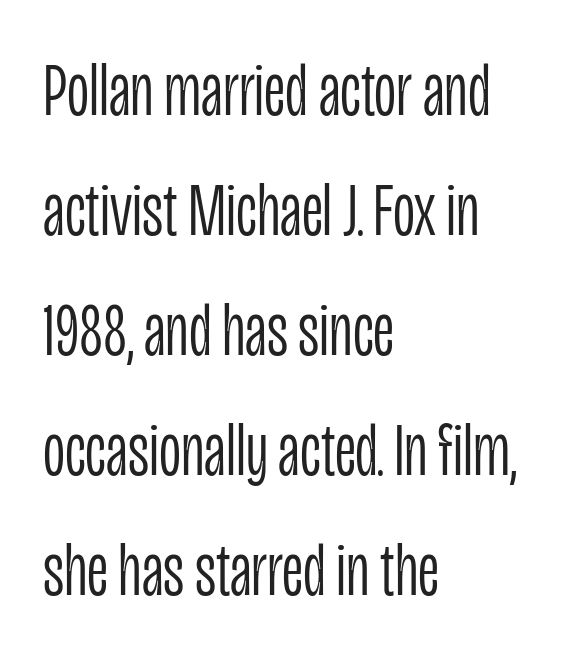
Horizontal bands of white between lines are of average thickness. The rendering uses natural spacing where letterforms have individual widths. Students, note that the glyphs here touch the page at normal intervals. All the whitespace from short lines collects on the right. These lines are composed in type without serifs.
